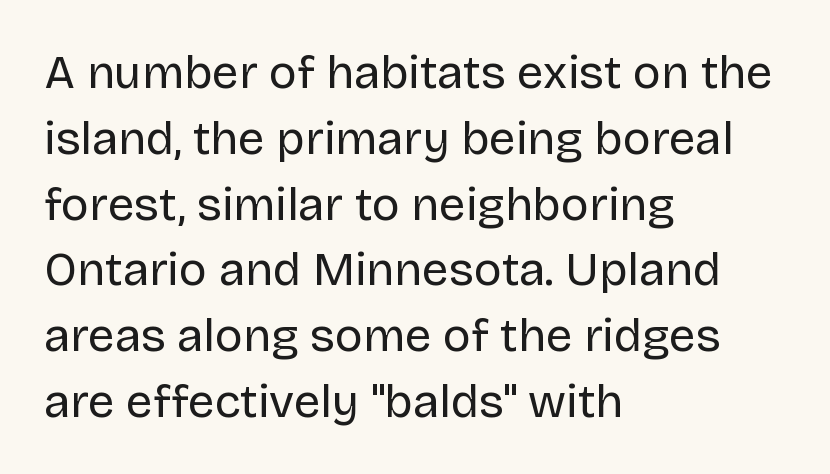
The image shows 47 px regular-weight sans-serif type, upright; set left-aligned, normal line spacing (1.4x), normal letter spacing, not underlined; low stroke contrast and a large x-height.
